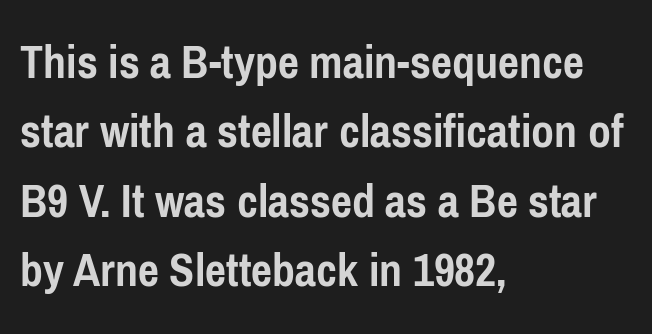
This rendering features lettering with no underline. The rendering anchors every line to the left-hand side. Summary of vertical rhythm: regular, with standard interline spacing. Rendered with straight, roman letterforms. Unlike a traditional serif, this face leaves its strokes unadorned. A dark, heavy texture on the line: the type is bold.
